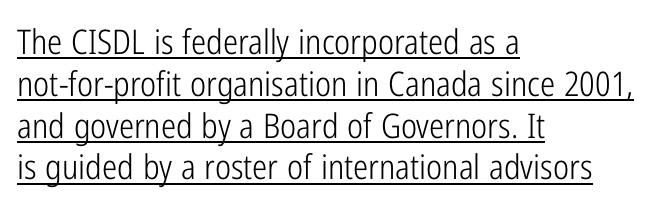
The image shows 34 px light, condensed sans-serif type, upright; set left-aligned, line spacing 1.23x, normal letter spacing, underlined; low stroke contrast and a medium x-height.
